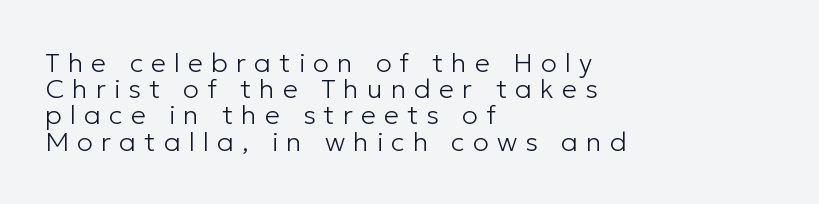
{"italic": "no", "bold": "no", "underline": "no", "align": "left", "line_spacing": "tight", "line_spacing_ratio": 0.97, "letter_spacing": "wide", "letter_spacing_em": 0.3, "glyph_px": 27}
